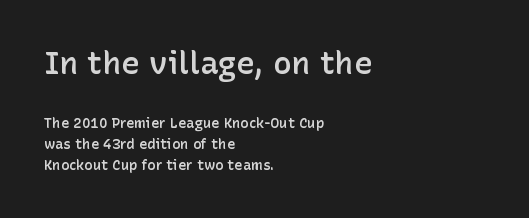
Q: Is the text bold? A: Semi-bold.
Q: Is the text italic (slanted)? A: No, it is upright.
Q: Is the typeface a serif or a sans-serif typeface? A: Sans-serif.
Q: Is the text underlined? A: No.
Q: How is the paragraph aligned? A: Left-aligned.
Q: Is the spacing between letters normal or unusually wide? A: Normal.
Q: Is the spacing between lines tight, normal or loose? A: Normal.
Q: Which block of text is set in a larger size, the first (top) or the second (bottom)? A: The first (top) one.
Q: Width (condensed, normal, or wide)? A: Normal.
Q: Stroke contrast? A: Low.
Q: x-height? A: Medium.
Q: Monospaced? A: No.
